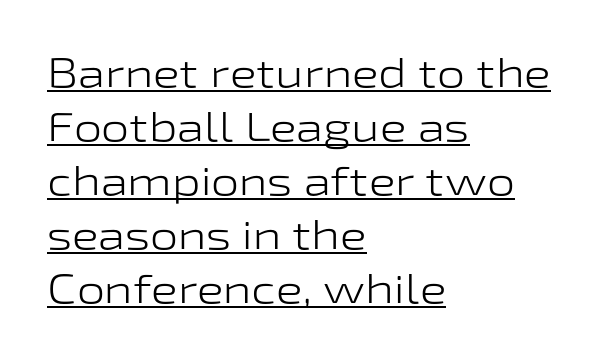
The image shows 40 px light, wide sans-serif type, upright; set left-aligned, normal line spacing (1.35x), normal letter spacing, underlined; low stroke contrast and a medium x-height.
